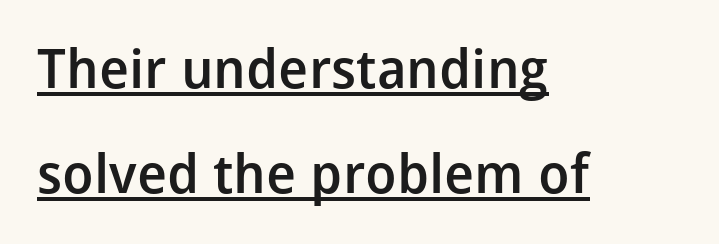
{"serif": "no", "italic": "no", "bold": "semi", "weight": "semibold", "width": "normal", "stroke_contrast": "low", "x_height": "medium", "monospaced": "no", "underline": "yes", "align": "left", "line_spacing": "loose", "line_spacing_ratio": 1.95, "letter_spacing": "normal", "letter_spacing_em": 0.0, "glyph_px": 54}
